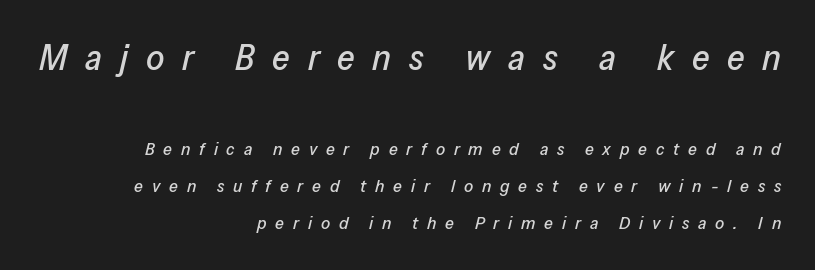
Q: Is the text italic (slanted)? A: Yes, it leans right by about 13 degrees.
Q: Is the text underlined? A: No.
Q: How is the paragraph aligned? A: Right-aligned.
Q: Is the spacing between letters normal or unusually wide? A: Unusually wide.
Q: Is the spacing between lines tight, normal or loose? A: Loose.
Q: Which block of text is set in a larger size, the first (top) or the second (bottom)? A: The first (top) one.
Q: Width (condensed, normal, or wide)? A: Normal.
Q: Stroke contrast? A: Low.
Q: x-height? A: Medium.
Q: Monospaced? A: No.
